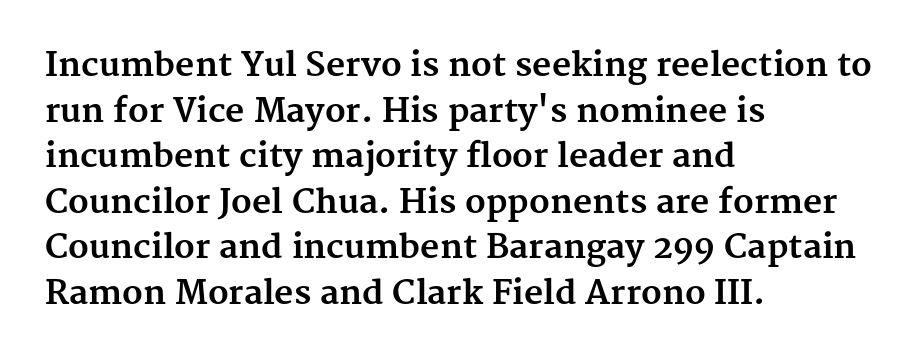
{"serif": "yes", "italic": "no", "bold": "yes", "weight": "bold", "width": "normal", "stroke_contrast": "medium", "x_height": "medium", "monospaced": "no", "underline": "no", "align": "left", "line_spacing": "normal", "line_spacing_ratio": 1.38, "letter_spacing": "normal", "letter_spacing_em": 0.0, "glyph_px": 33}
